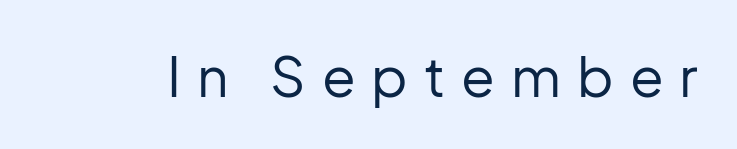
The image shows 55 px regular-weight sans-serif type, upright; set unusually wide letter spacing (+0.29 em), not underlined; low stroke contrast and a medium x-height.
